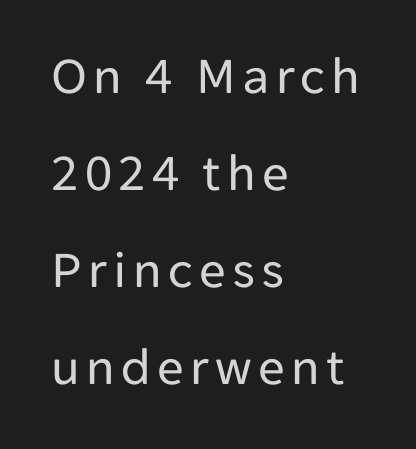
Q: Is the text bold? A: No.
Q: Is the text italic (slanted)? A: No, it is upright.
Q: Is the typeface a serif or a sans-serif typeface? A: Sans-serif.
Q: Is the text underlined? A: No.
Q: How is the paragraph aligned? A: Left-aligned.
Q: Width (condensed, normal, or wide)? A: Normal.
Q: Stroke contrast? A: Low.
Q: x-height? A: Medium.
Q: Monospaced? A: No.
